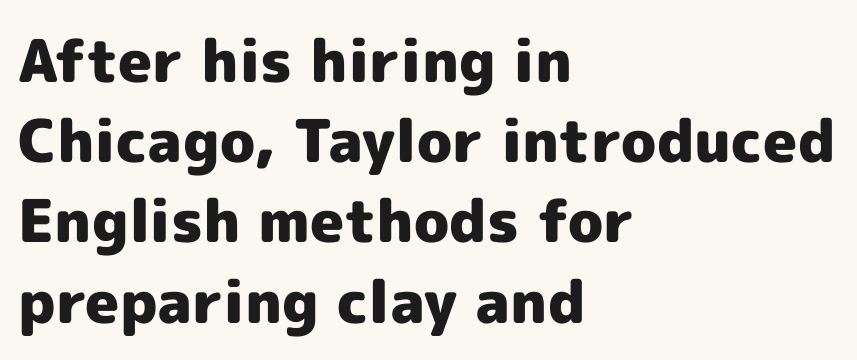
{"serif": "no", "italic": "no", "bold": "yes", "weight": "heavy", "width": "normal", "x_height": "medium", "monospaced": "no", "underline": "no", "align": "left", "line_spacing": "normal", "line_spacing_ratio": 1.36, "letter_spacing": "normal", "letter_spacing_em": 0.0, "glyph_px": 59}
